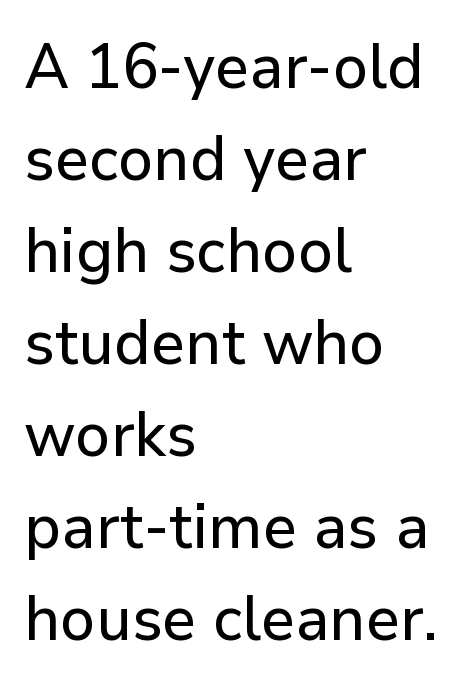
Q: Is the text italic (slanted)? A: No, it is upright.
Q: Is the typeface a serif or a sans-serif typeface? A: Sans-serif.
Q: Is the text underlined? A: No.
Q: How is the paragraph aligned? A: Left-aligned.
Q: Is the spacing between letters normal or unusually wide? A: Normal.
Q: Is the spacing between lines tight, normal or loose? A: Normal.
Q: Width (condensed, normal, or wide)? A: Normal.
Q: Stroke contrast? A: Low.
Q: x-height? A: Medium.
Q: Monospaced? A: No.
